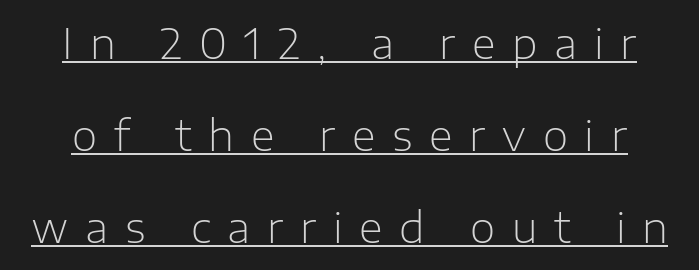
Q: Is the text bold? A: No.
Q: Is the text italic (slanted)? A: No, it is upright.
Q: Is the typeface a serif or a sans-serif typeface? A: Sans-serif.
Q: Is the text underlined? A: Yes.
Q: Is the spacing between letters normal or unusually wide? A: Unusually wide.
Q: Is the spacing between lines tight, normal or loose? A: Loose.
Q: Width (condensed, normal, or wide)? A: Normal.
Q: Stroke contrast? A: Low.
Q: x-height? A: Medium.
Q: Monospaced? A: No.
